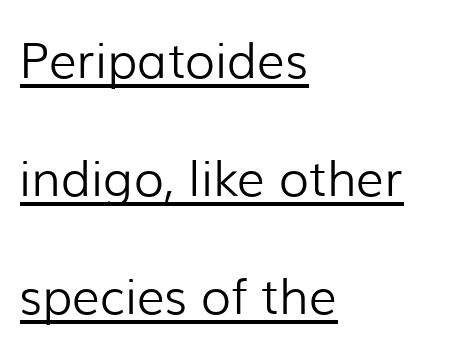
The image shows 49 px light sans-serif type, upright; set left-aligned, loose line spacing (2.41x), normal letter spacing, underlined; low stroke contrast and a medium x-height.
